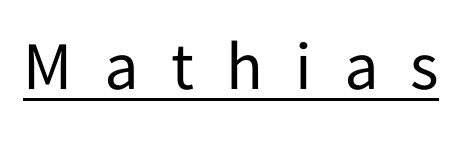
The image shows 68 px regular-weight sans-serif type, upright; set unusually wide letter spacing (+0.47 em), underlined; low stroke contrast and a medium x-height.
